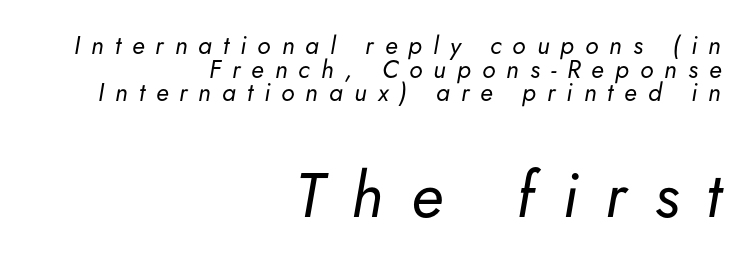
The image shows 63 px regular-weight type, italic (leaning right); set right-aligned, tight line spacing (0.95x), unusually wide letter spacing (+0.44 em), not underlined; the second (bottom) block is 2.52x larger; low stroke contrast and a small x-height.
